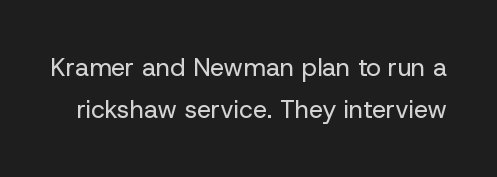
The letters stand upright; this is a roman face. Bare-footed words on every line. Does the leading feel generous? No, just average. The letters look calm and open, with moderate or lighter stems.
